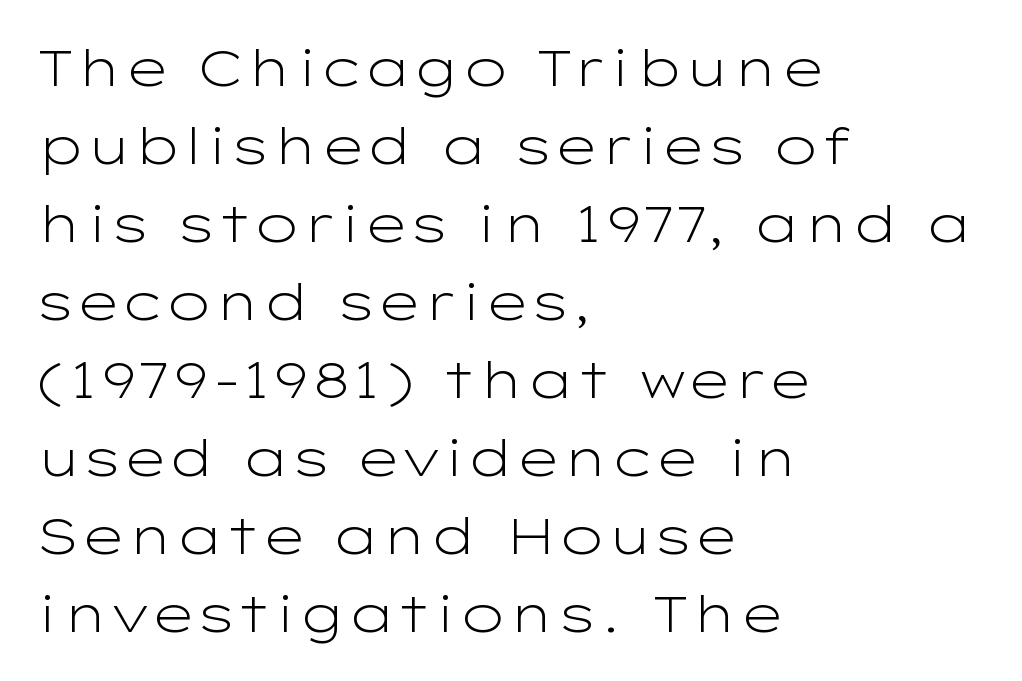
The image shows 51 px light, wide sans-serif type, upright; set left-aligned, normal line spacing (1.53x), normal letter spacing, not underlined; low stroke contrast and a medium x-height.
